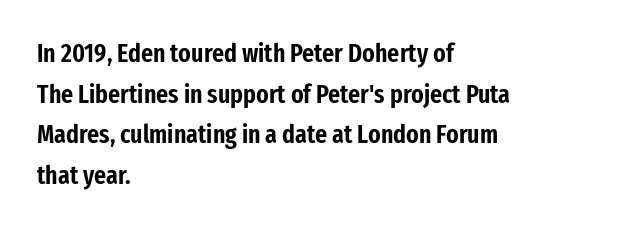
This rendering features lettering with no underline. How are the letters spaced? Ordinarily, with no added tracking. The setting favours the left margin, as ordinary paragraphs usually do. Does the lettering tilt? It doesn't — this is upright. Summary of vertical rhythm: regular, with standard interline spacing.
